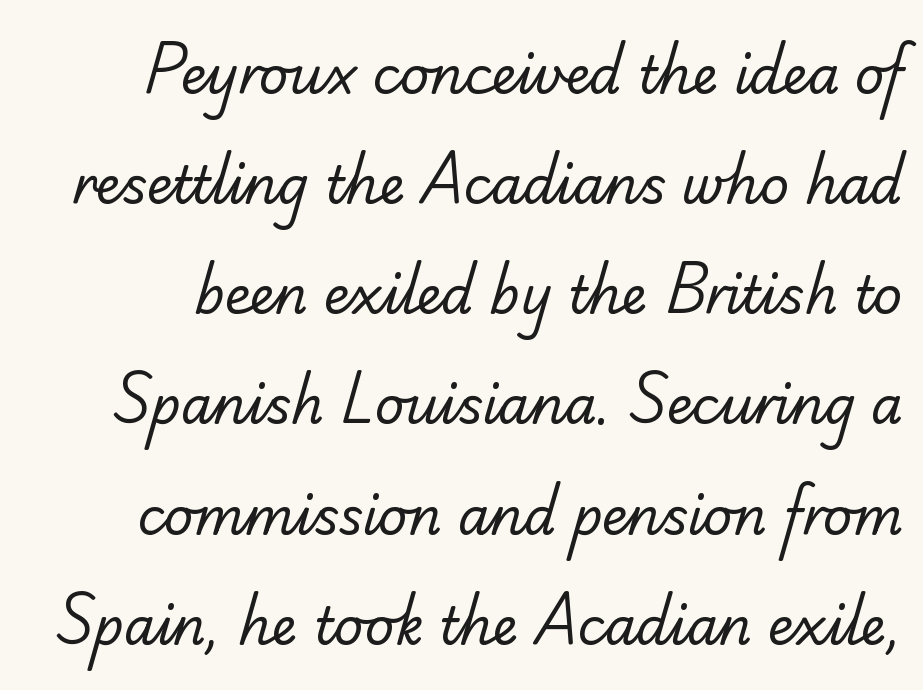
{"serif": "no", "bold": "no", "weight": "regular", "width": "normal", "stroke_contrast": "low", "x_height": "small", "monospaced": "no", "underline": "no", "line_spacing": "loose", "line_spacing_ratio": 2.16, "letter_spacing": "normal", "letter_spacing_em": 0.0, "glyph_px": 51}
